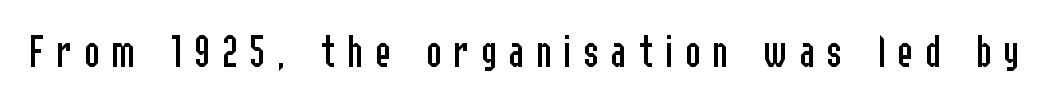
{"serif": "no", "italic": "no", "bold": "no", "weight": "regular", "width": "condensed", "stroke_contrast": "low", "x_height": "medium", "monospaced": "no", "underline": "no", "letter_spacing": "wide", "letter_spacing_em": 0.24, "glyph_px": 48}
